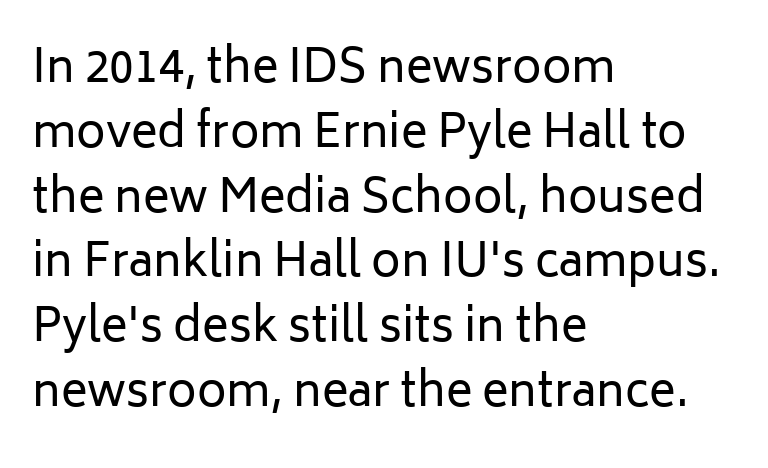
{"serif": "no", "italic": "no", "bold": "no", "weight": "regular", "width": "normal", "stroke_contrast": "low", "x_height": "medium", "monospaced": "no", "underline": "no", "align": "left", "line_spacing": "normal", "line_spacing_ratio": 1.44, "letter_spacing": "normal", "letter_spacing_em": 0.0, "glyph_px": 45}
